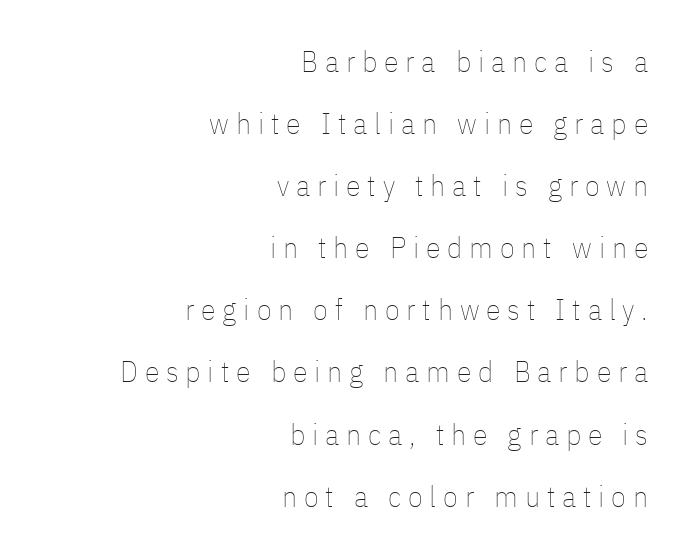
Q: Is the text bold? A: No.
Q: Is the text italic (slanted)? A: No, it is upright.
Q: Is the text underlined? A: No.
Q: How is the paragraph aligned? A: Right-aligned.
Q: Is the spacing between letters normal or unusually wide? A: Unusually wide.
Q: Is the spacing between lines tight, normal or loose? A: Loose.
Q: Width (condensed, normal, or wide)? A: Condensed.
Q: Stroke contrast? A: Low.
Q: x-height? A: Medium.
Q: Monospaced? A: No.
